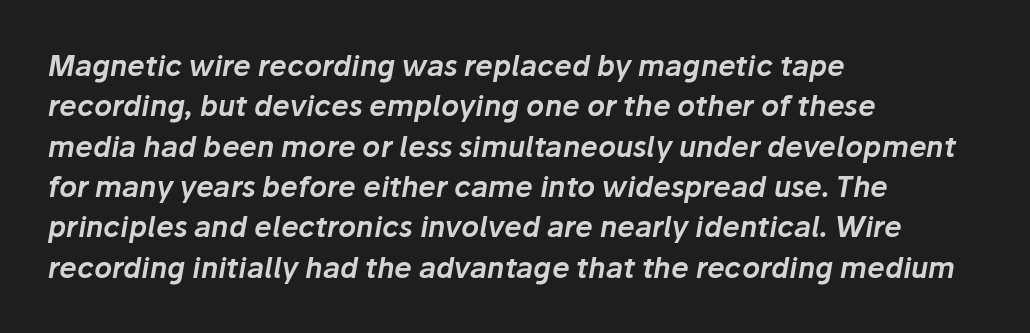
Q: Is the text italic (slanted)? A: Yes, it leans right by about 10 degrees.
Q: Is the text underlined? A: No.
Q: How is the paragraph aligned? A: Left-aligned.
Q: Is the spacing between letters normal or unusually wide? A: Normal.
Q: Is the spacing between lines tight, normal or loose? A: Normal.
Q: Width (condensed, normal, or wide)? A: Normal.
Q: Stroke contrast? A: Low.
Q: x-height? A: Medium.
Q: Monospaced? A: No.
